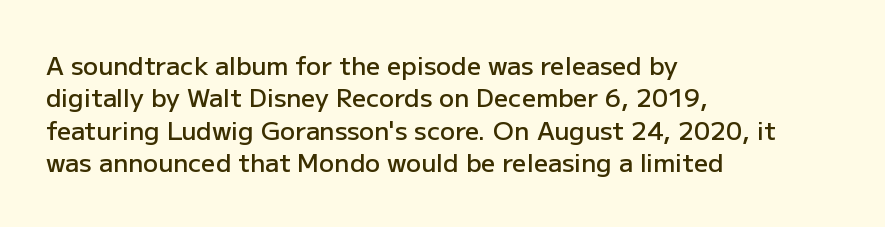
The image shows 25 px text type, upright; set left-aligned, normal line spacing (1.3x), normal letter spacing, not underlined.
